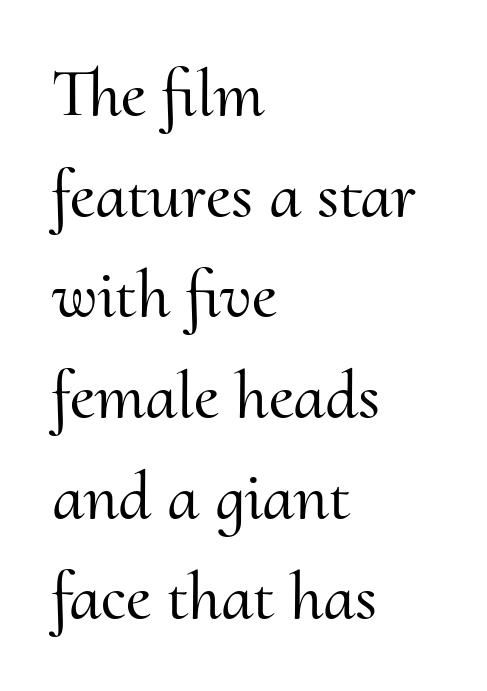
{"serif": "yes", "italic": "no", "width": "normal", "stroke_contrast": "medium", "x_height": "small", "monospaced": "no", "underline": "no", "align": "left", "line_spacing": "normal", "line_spacing_ratio": 1.48, "letter_spacing": "normal", "letter_spacing_em": 0.0, "glyph_px": 68}
